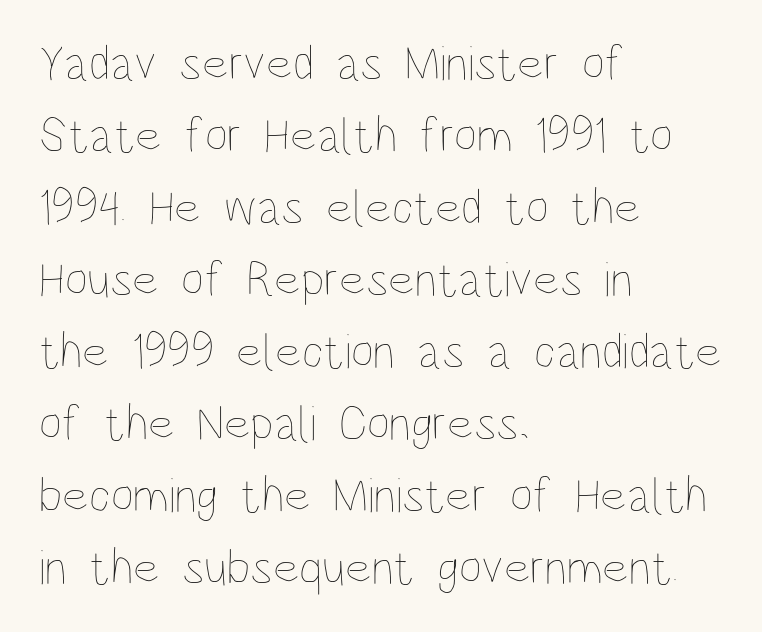
You can tell it's not italic because the verticals are truly vertical. Each line starts at the same left margin while the right side varies. Decoration check: the copy has no underline. You could call the tracking neutral — neither tight nor loose. Stems and bowls with no extra thickness — not bold. Is this a fixed-width face? No — the glyphs have proportional, varying widths.
